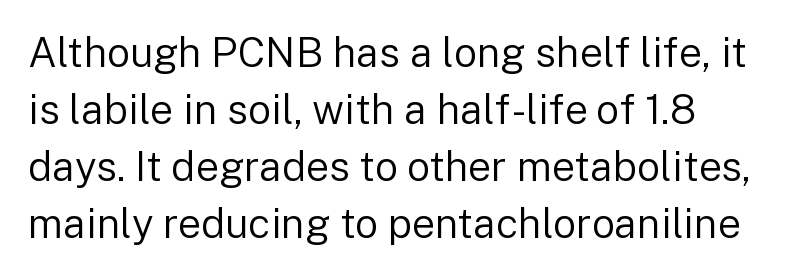
Q: Is the text bold? A: No.
Q: Is the text italic (slanted)? A: No, it is upright.
Q: Is the typeface a serif or a sans-serif typeface? A: Sans-serif.
Q: Is the text underlined? A: No.
Q: How is the paragraph aligned? A: Left-aligned.
Q: Is the spacing between letters normal or unusually wide? A: Normal.
Q: Is the spacing between lines tight, normal or loose? A: Normal.
Q: Width (condensed, normal, or wide)? A: Normal.
Q: Stroke contrast? A: Low.
Q: x-height? A: Medium.
Q: Monospaced? A: No.
